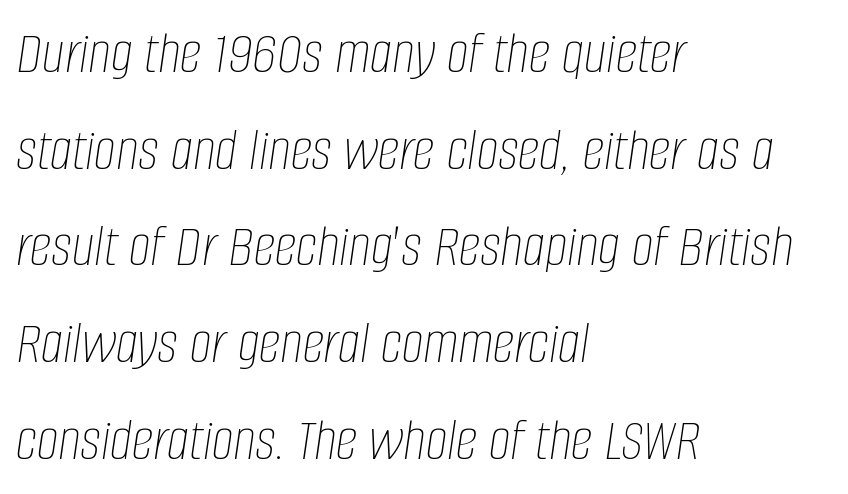
Q: Is the text bold? A: No.
Q: Is the text italic (slanted)? A: Yes, it leans right by about 8 degrees.
Q: Is the text underlined? A: No.
Q: How is the paragraph aligned? A: Left-aligned.
Q: Is the spacing between letters normal or unusually wide? A: Normal.
Q: Is the spacing between lines tight, normal or loose? A: Normal.
Q: Width (condensed, normal, or wide)? A: Condensed.
Q: Stroke contrast? A: Low.
Q: x-height? A: Large.
Q: Monospaced? A: No.
